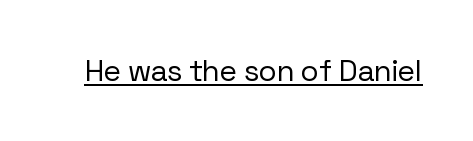
The image shows 30 px regular-weight sans-serif type, upright; set normal letter spacing, underlined; low stroke contrast and a medium x-height.
